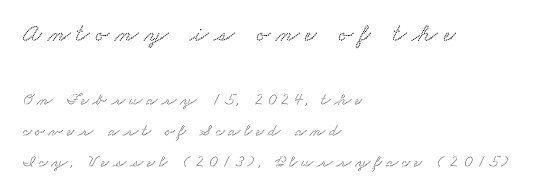
{"underline": "no", "align": "left", "line_spacing_ratio": 1.84, "letter_spacing": "wide", "letter_spacing_em": 0.23, "larger_block": "first", "size_ratio": 1.53, "glyph_px": 26}
